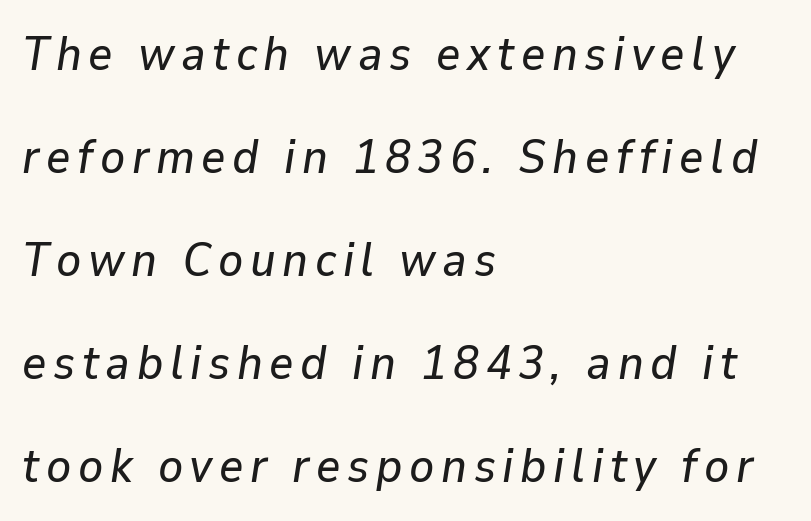
{"italic": "yes", "lean": "right", "slant_degrees": 9, "width": "normal", "stroke_contrast": "low", "x_height": "medium", "monospaced": "no", "underline": "no", "align": "left", "line_spacing": "loose", "line_spacing_ratio": 2.19, "glyph_px": 47}
